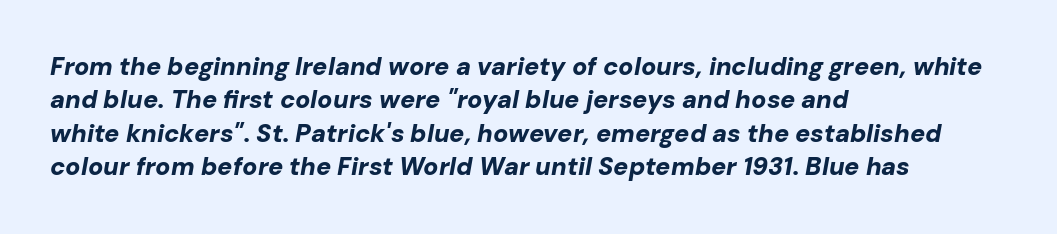
In terms of posture, this sample is oblique. The text block is weighted toward the left margin, trailing off unevenly rightward. The glyphs are unaccompanied by any horizontal stroke below them. Characters follow at the spacing the type designer built in. Regarding leading, the lines here are spaced in the standard way. In terms of weight, the rendering is a true, heavy bold.
